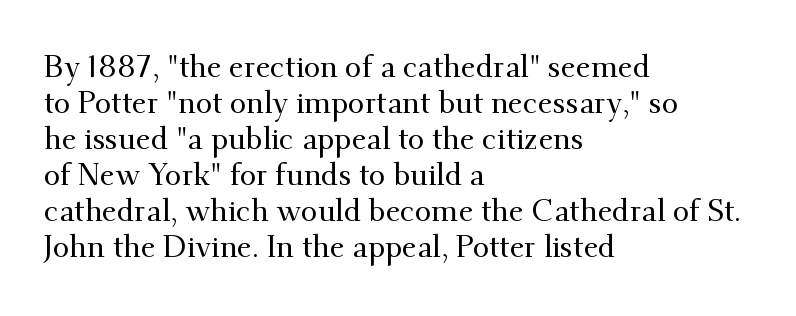
Q: Is the text italic (slanted)? A: No, it is upright.
Q: Is the typeface a serif or a sans-serif typeface? A: Serif.
Q: Is the text underlined? A: No.
Q: How is the paragraph aligned? A: Left-aligned.
Q: Is the spacing between letters normal or unusually wide? A: Normal.
Q: Width (condensed, normal, or wide)? A: Normal.
Q: Stroke contrast? A: Medium.
Q: x-height? A: Small.
Q: Monospaced? A: No.
